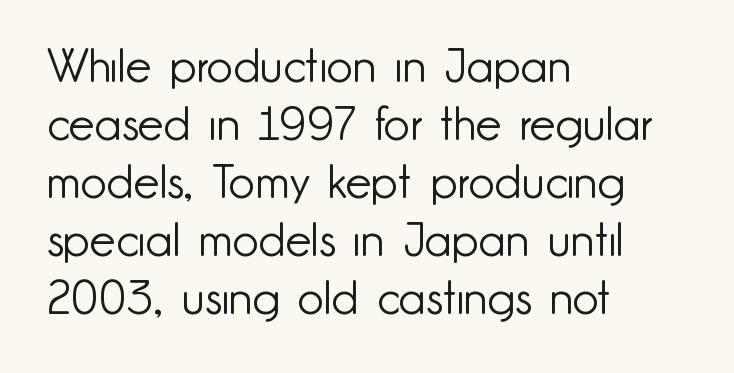
Nothing heavy about these letters — not bold at all. Summary of vertical rhythm: regular, with standard interline spacing. Look at the bottom of the vertical strokes: they stop flat, with no serifs. The letters advance in unequal steps, a hallmark of proportional type. Short note: letters normally spaced. The letters stand upright; this is a roman face.
